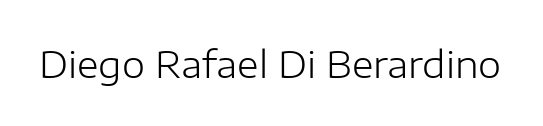
{"serif": "no", "italic": "no", "bold": "no", "weight": "light", "width": "normal", "stroke_contrast": "low", "x_height": "medium", "monospaced": "no", "underline": "no", "letter_spacing": "normal", "letter_spacing_em": 0.0, "glyph_px": 37}
